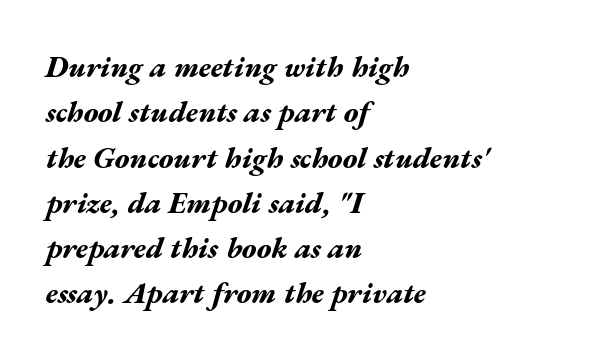
Q: Is the text bold? A: Yes.
Q: Is the text italic (slanted)? A: Yes, it leans right by about 17 degrees.
Q: Is the text underlined? A: No.
Q: How is the paragraph aligned? A: Left-aligned.
Q: Is the spacing between letters normal or unusually wide? A: Normal.
Q: Is the spacing between lines tight, normal or loose? A: Normal.
Q: Width (condensed, normal, or wide)? A: Wide.
Q: Stroke contrast? A: Medium.
Q: x-height? A: Medium.
Q: Monospaced? A: No.
